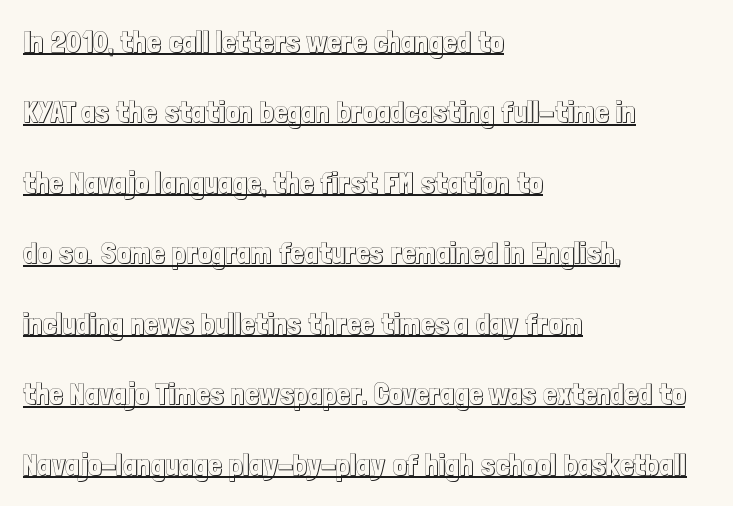
The line texture is even and compact thanks to regular tracking. Style check: upright. Compared with undecorated copy, this sample adds a rule below the words. Is this a fixed-width face? No — the glyphs have proportional, varying widths. Notice how the passage keeps a crisp vertical edge on the left only.
